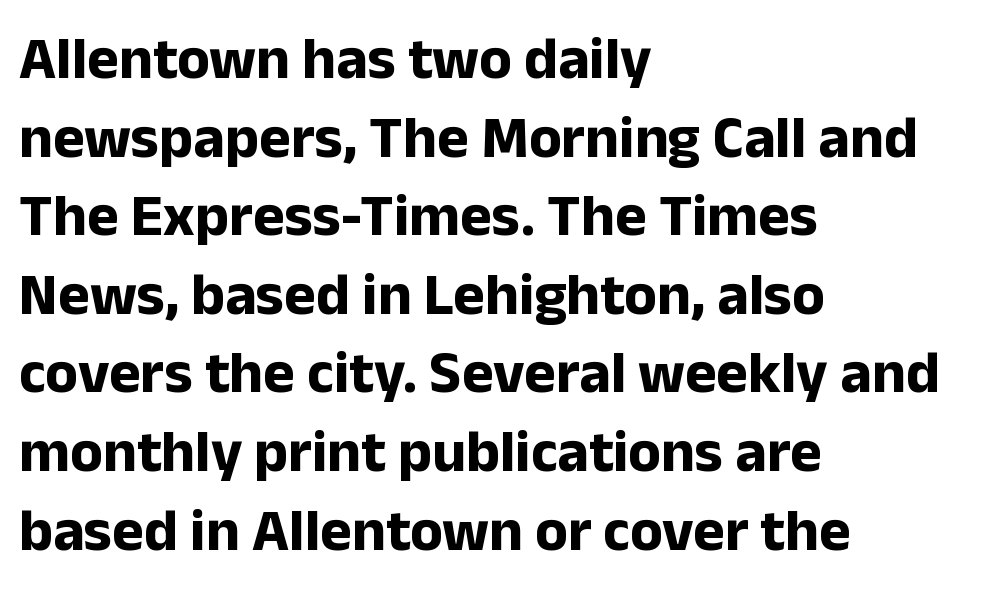
This is the regular roman posture of the typeface. Is the letter spacing exaggerated? No — it looks like the ordinary default. Regarding leading, the lines here are spaced in the standard way. Does the weight exceed regular? Yes, all the way to bold. Decoration check: the copy has no underline. To sum up the face: it is a sans, with no serifs.
